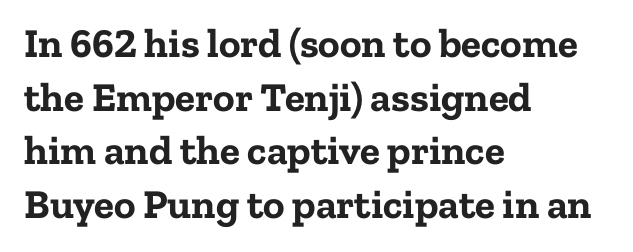
{"serif": "yes", "italic": "no", "bold": "yes", "weight": "bold", "width": "normal", "stroke_contrast": "low", "x_height": "medium", "monospaced": "no", "underline": "no", "align": "left", "line_spacing": "normal", "line_spacing_ratio": 1.31, "letter_spacing": "normal", "letter_spacing_em": 0.0, "glyph_px": 41}
